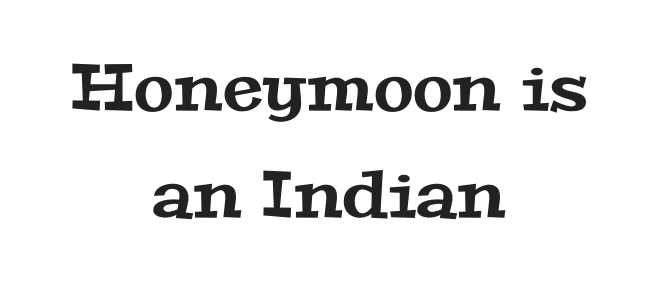
The image shows 65 px wide serif type; set centered, normal line spacing (1.64x), normal letter spacing, not underlined; medium stroke contrast and a medium x-height.
